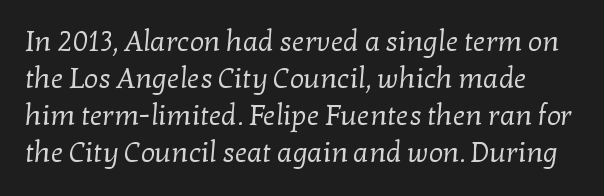
{"serif": "yes", "bold": "no", "weight": "regular", "width": "normal", "stroke_contrast": "low", "x_height": "medium", "monospaced": "no", "underline": "no", "line_spacing": "normal", "line_spacing_ratio": 1.32, "letter_spacing": "normal", "letter_spacing_em": 0.0, "glyph_px": 28}
